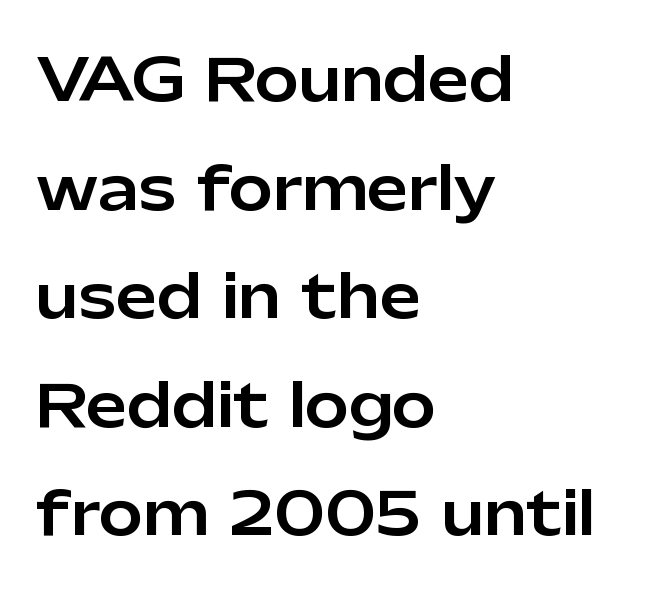
The image shows 59 px sans-serif type, upright; set left-aligned, line spacing 1.84x, normal letter spacing, not underlined; low stroke contrast and a medium x-height.
